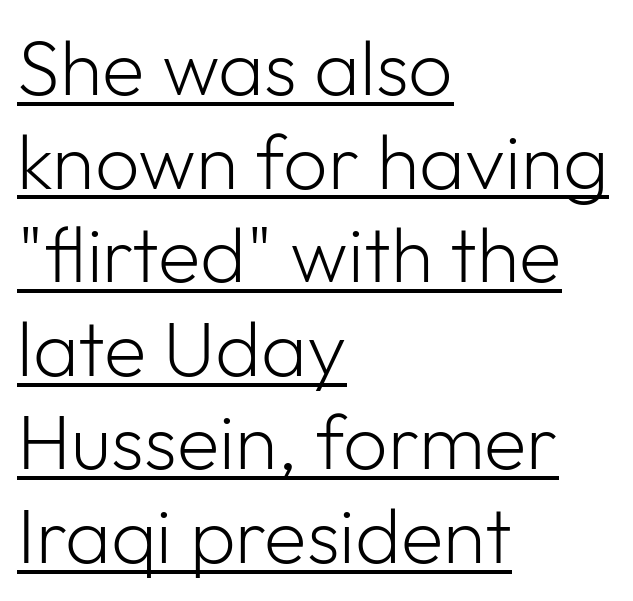
{"serif": "no", "italic": "no", "bold": "no", "weight": "light", "width": "normal", "stroke_contrast": "low", "x_height": "medium", "monospaced": "no", "underline": "yes", "align": "left", "line_spacing_ratio": 1.2, "letter_spacing": "normal", "letter_spacing_em": 0.0, "glyph_px": 78}
